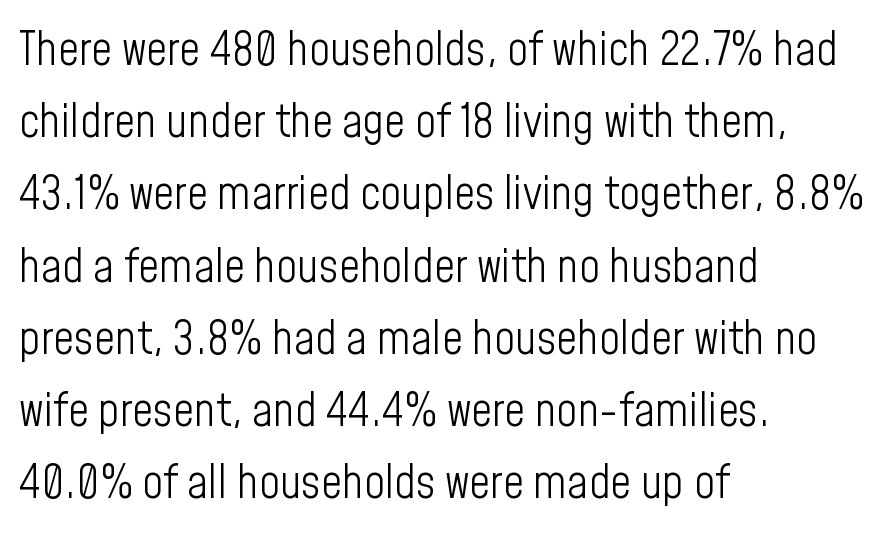
Q: Is the text bold? A: No.
Q: Is the text italic (slanted)? A: No, it is upright.
Q: Is the typeface a serif or a sans-serif typeface? A: Sans-serif.
Q: Is the text underlined? A: No.
Q: How is the paragraph aligned? A: Left-aligned.
Q: Is the spacing between letters normal or unusually wide? A: Normal.
Q: Is the spacing between lines tight, normal or loose? A: Normal.
Q: Width (condensed, normal, or wide)? A: Condensed.
Q: Stroke contrast? A: Low.
Q: x-height? A: Medium.
Q: Monospaced? A: No.
